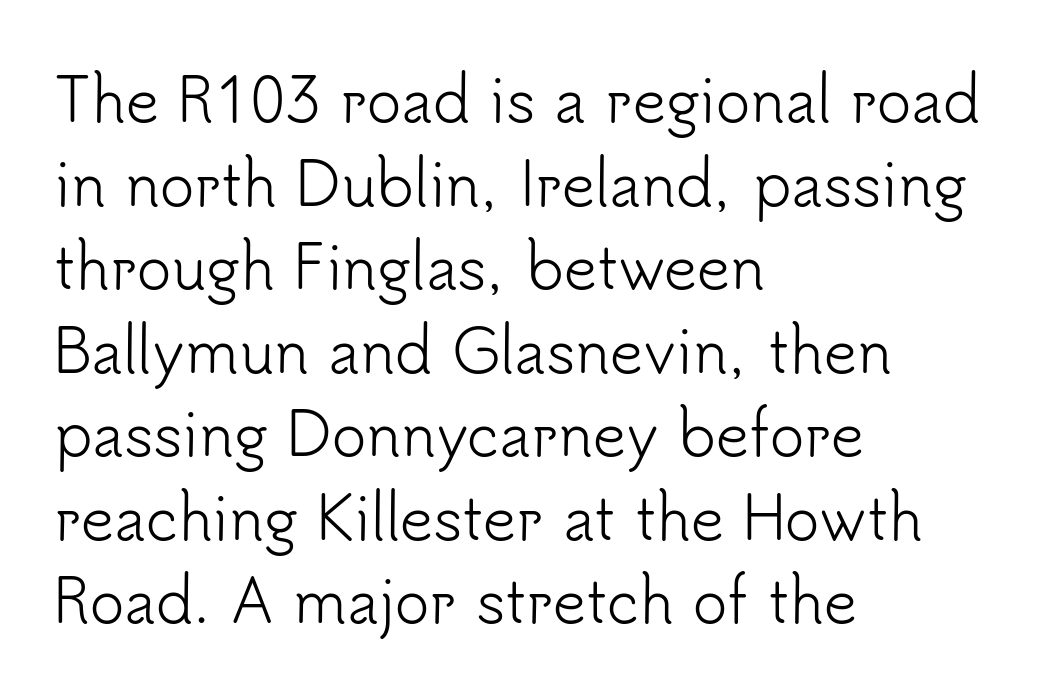
The image shows 58 px light sans-serif type, upright; set left-aligned, normal line spacing (1.44x), normal letter spacing, not underlined; low stroke contrast and a small x-height.
